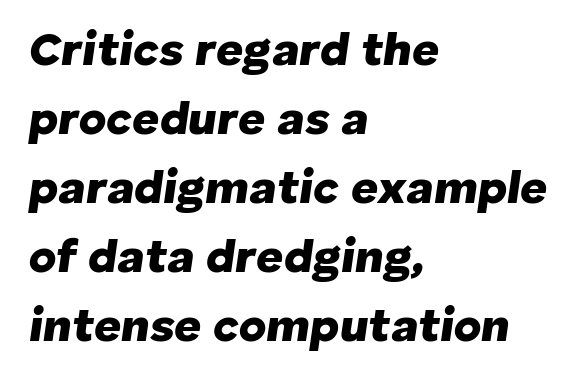
The rendering uses natural spacing where letterforms have individual widths. Underline: absent. Observe the lean: these are italic letterforms. Horizontally, the lines are justified to the leading edge only.
